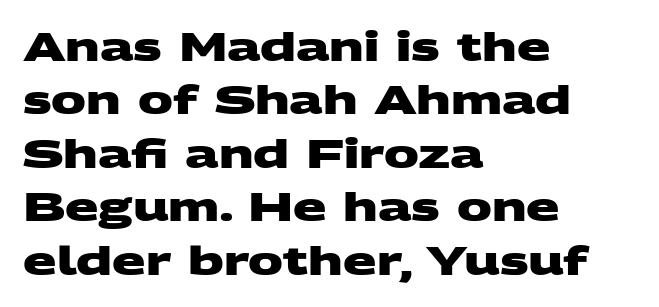
{"serif": "no", "bold": "yes", "weight": "heavy", "width": "wide", "stroke_contrast": "medium", "x_height": "large", "monospaced": "no", "underline": "no", "align": "left", "line_spacing": "normal", "line_spacing_ratio": 1.37, "letter_spacing": "normal", "letter_spacing_em": 0.0, "glyph_px": 39}
